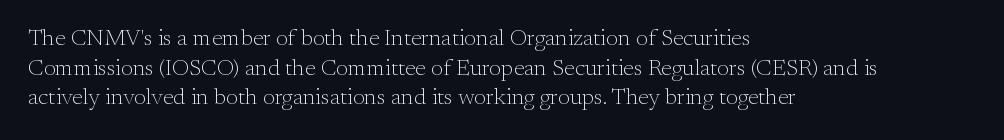
Q: Is the text bold? A: No.
Q: Is the text italic (slanted)? A: No, it is upright.
Q: Is the text underlined? A: No.
Q: How is the paragraph aligned? A: Left-aligned.
Q: Is the spacing between letters normal or unusually wide? A: Normal.
Q: Is the spacing between lines tight, normal or loose? A: Normal.
